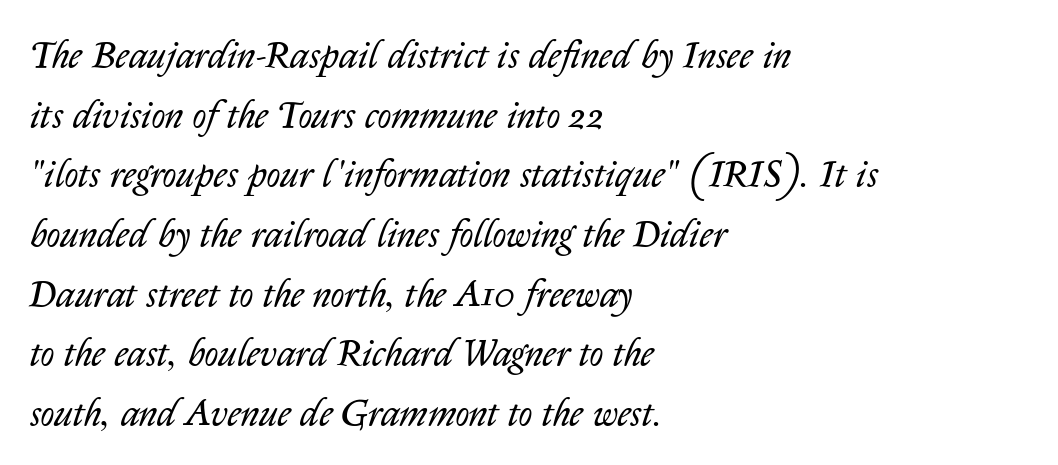
Q: Is the text bold? A: No.
Q: Is the text italic (slanted)? A: Yes, it leans right by about 14 degrees.
Q: Is the text underlined? A: No.
Q: How is the paragraph aligned? A: Left-aligned.
Q: Is the spacing between letters normal or unusually wide? A: Normal.
Q: Is the spacing between lines tight, normal or loose? A: Normal.
Q: Width (condensed, normal, or wide)? A: Normal.
Q: Stroke contrast? A: Low.
Q: x-height? A: Medium.
Q: Monospaced? A: No.
